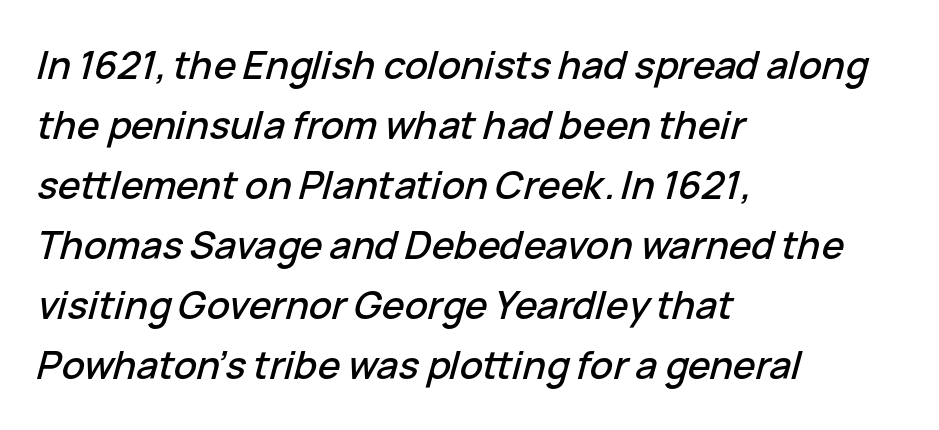
Q: Is the text italic (slanted)? A: Yes, it leans right by about 15 degrees.
Q: Is the text underlined? A: No.
Q: How is the paragraph aligned? A: Left-aligned.
Q: Is the spacing between letters normal or unusually wide? A: Normal.
Q: Is the spacing between lines tight, normal or loose? A: Normal.
Q: Width (condensed, normal, or wide)? A: Normal.
Q: Stroke contrast? A: Low.
Q: x-height? A: Medium.
Q: Monospaced? A: No.
